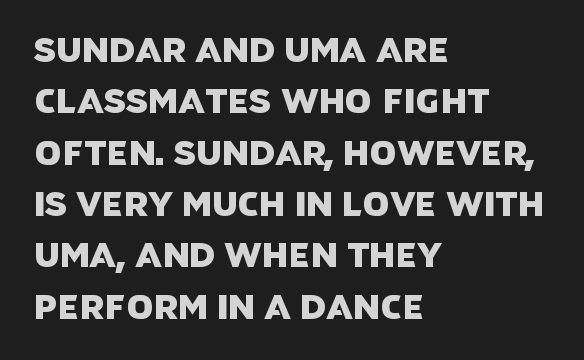
The image shows 34 px sans-serif type; set left-aligned, normal line spacing (1.51x), normal letter spacing, not underlined; low stroke contrast and a large x-height.
